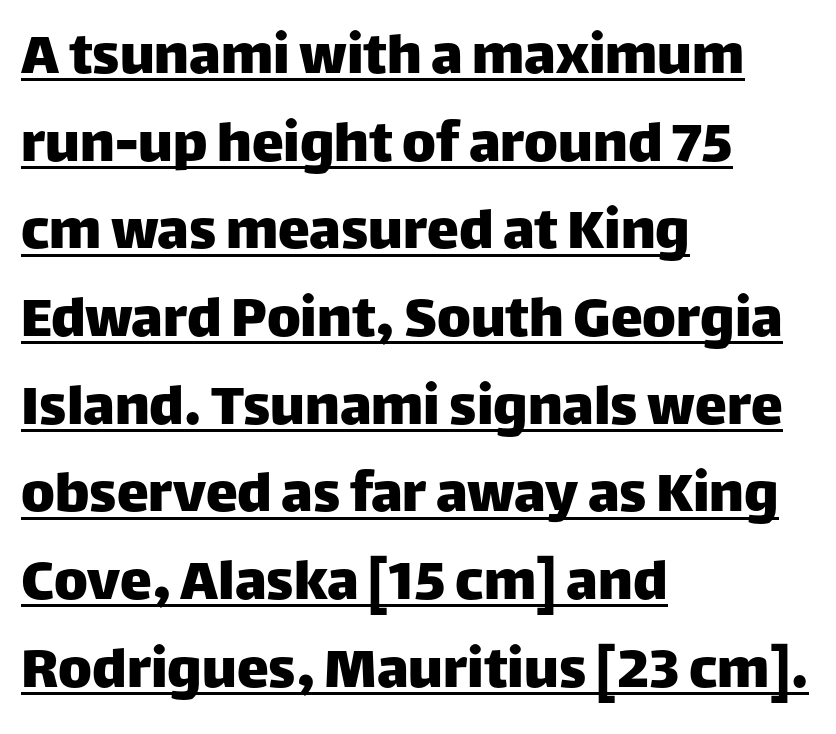
The axis of the letterforms is exactly vertical. Each letter keeps its own natural width here, so spacing adapts to shape. Default kerning and tracking; the words read as compact shapes. The text was rendered using a sans face with plain stroke endings. A typographer would call this underscored text. A student would call this left alignment; a typographer would say flush left, rag right.
